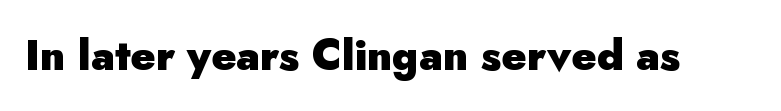
{"serif": "no", "italic": "no", "bold": "yes", "weight": "heavy", "width": "normal", "stroke_contrast": "low", "x_height": "small", "monospaced": "no", "underline": "no", "letter_spacing": "normal", "letter_spacing_em": 0.0, "glyph_px": 42}
